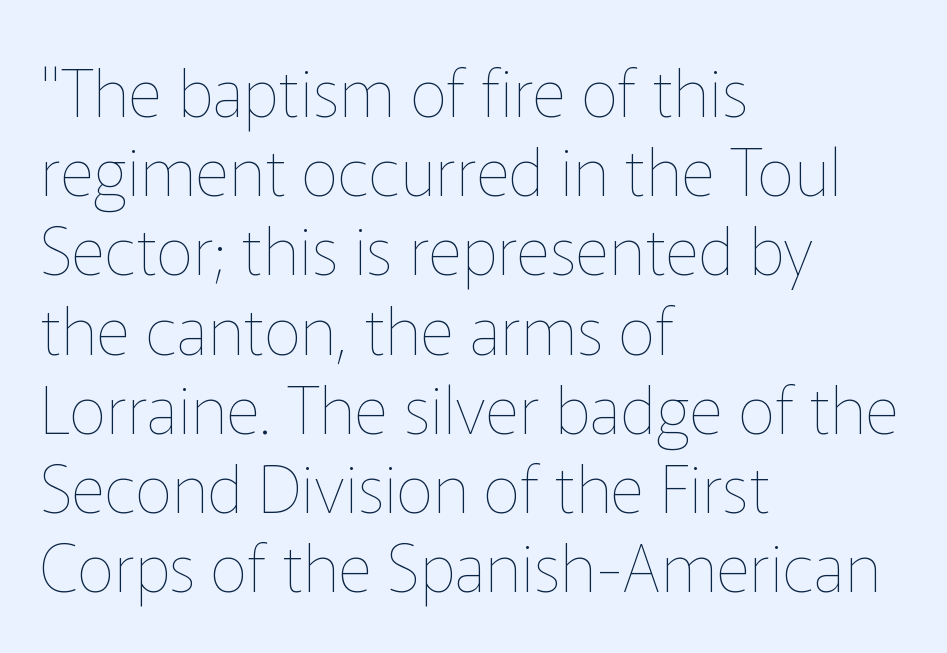
Proportional: the letters do not fall into vertical columns. Is there any slant? The stems are plumb. Beneath every word, the page is bare. The horizontal fit of the characters is conventional and even. The typeface has the unassuming heft of standard copy or less. The paragraph shown leans on its left margin.
